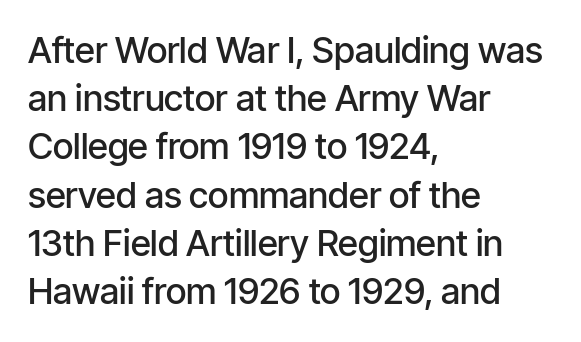
The image shows 36 px semibold, condensed sans-serif type, upright; set left-aligned, normal line spacing (1.34x), normal letter spacing, not underlined; low stroke contrast and a medium x-height.
